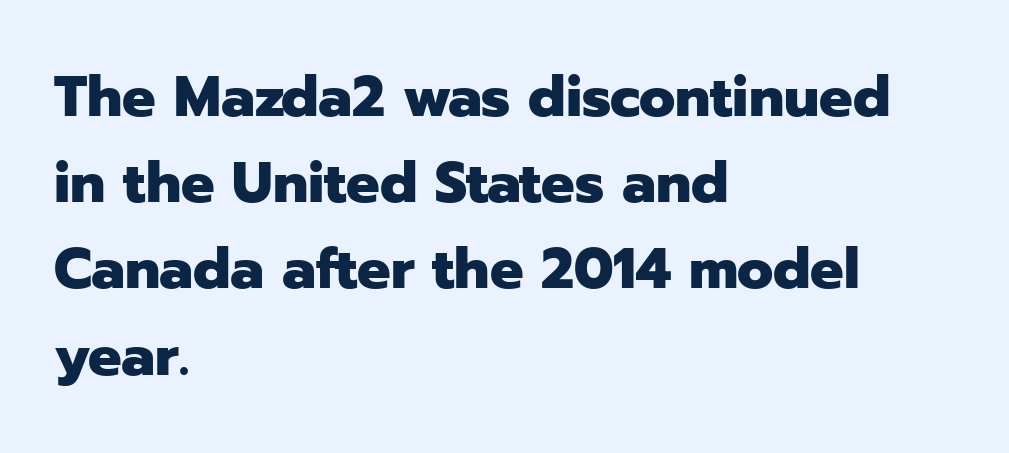
Q: Is the text bold? A: Yes.
Q: Is the text italic (slanted)? A: No, it is upright.
Q: Is the typeface a serif or a sans-serif typeface? A: Sans-serif.
Q: Is the text underlined? A: No.
Q: How is the paragraph aligned? A: Left-aligned.
Q: Is the spacing between letters normal or unusually wide? A: Normal.
Q: Is the spacing between lines tight, normal or loose? A: Normal.
Q: Width (condensed, normal, or wide)? A: Normal.
Q: Stroke contrast? A: Low.
Q: x-height? A: Medium.
Q: Monospaced? A: No.
